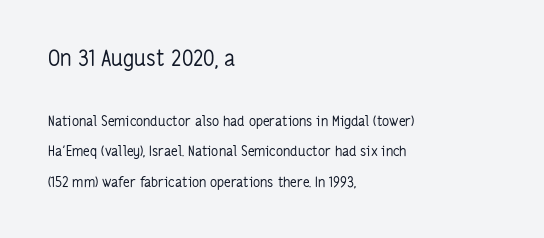
The line-height multiplier appears high, well above default. When letters stand straight like this, we call the style roman or upright. Descenders are the only things crossing below the line. Visually the block forms a straight wall on the left and a jagged coastline on the right. Of the two passages, the one on top uses the larger point size.
